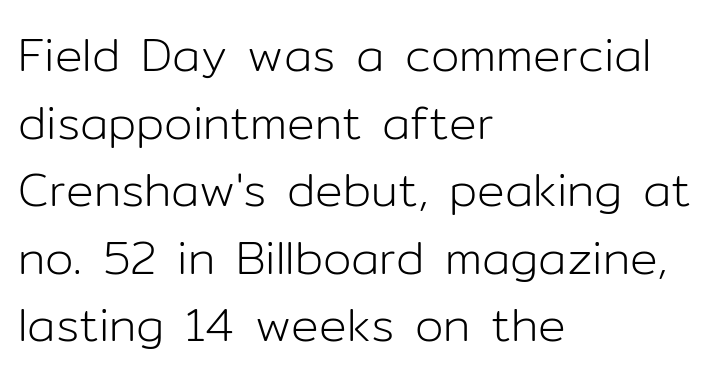
Q: Is the text bold? A: No.
Q: Is the text italic (slanted)? A: No, it is upright.
Q: Is the typeface a serif or a sans-serif typeface? A: Sans-serif.
Q: Is the text underlined? A: No.
Q: How is the paragraph aligned? A: Left-aligned.
Q: Is the spacing between letters normal or unusually wide? A: Normal.
Q: Is the spacing between lines tight, normal or loose? A: Normal.
Q: Width (condensed, normal, or wide)? A: Normal.
Q: Stroke contrast? A: Low.
Q: x-height? A: Medium.
Q: Monospaced? A: No.
